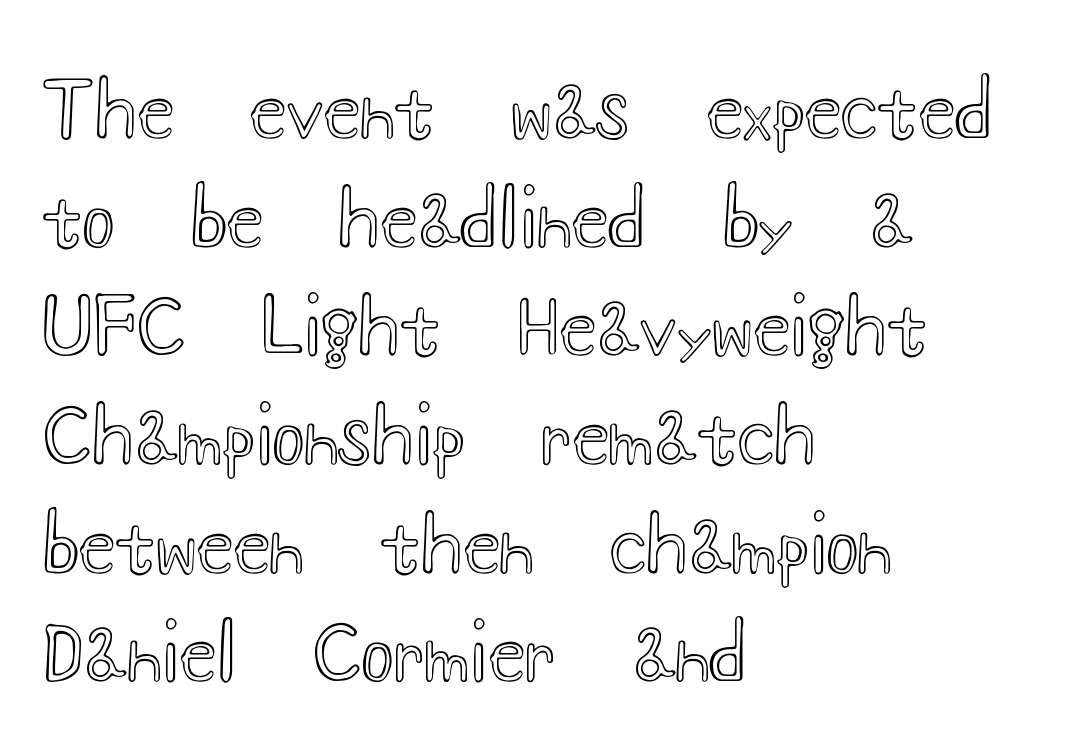
The image shows 76 px wide type, upright; set left-aligned, normal line spacing (1.43x), normal letter spacing, not underlined; a small x-height.
